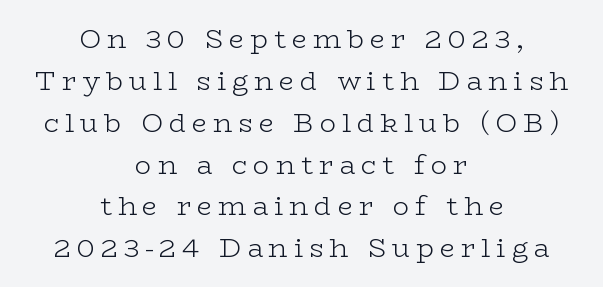
Nope, not italic — everything's standing straight. Summary of vertical rhythm: regular, with standard interline spacing. Is the block centered? Yes — each line is placed symmetrically about the middle. The line texture is sparse and dotted thanks to wide tracking.
